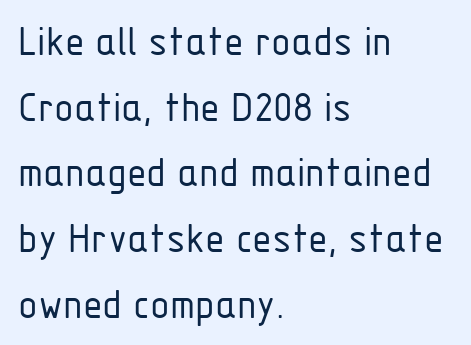
The image shows 45 px light, condensed sans-serif type, upright; set left-aligned, normal line spacing (1.46x), normal letter spacing, not underlined; low stroke contrast and a medium x-height.
